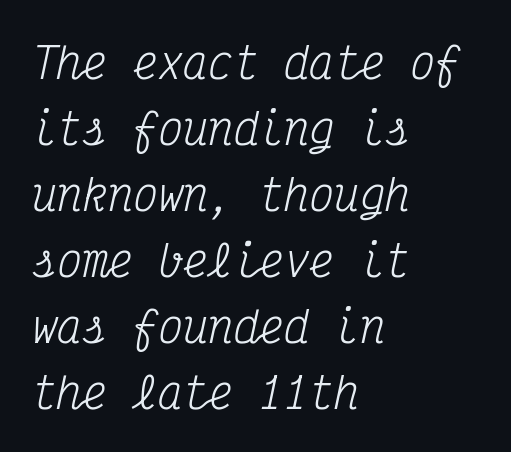
Q: Is the text bold? A: No.
Q: Is the text italic (slanted)? A: Yes, it leans right by about 12 degrees.
Q: Is the typeface a serif or a sans-serif typeface? A: Serif.
Q: Is the text underlined? A: No.
Q: How is the paragraph aligned? A: Left-aligned.
Q: Is the spacing between letters normal or unusually wide? A: Normal.
Q: Is the spacing between lines tight, normal or loose? A: Normal.
Q: Width (condensed, normal, or wide)? A: Condensed.
Q: Stroke contrast? A: Medium.
Q: x-height? A: Medium.
Q: Monospaced? A: Yes.
